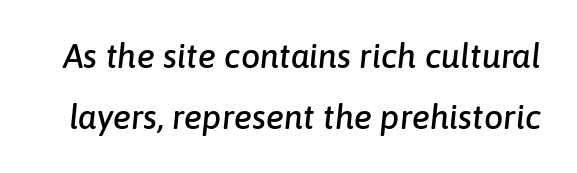
The specimen omits any rule beneath the text block's lines. The specimen reads as italic at a glance. Looks like regular typesetting: each glyph gets only the width it needs. This rendering leaves character spacing at its baseline value.
